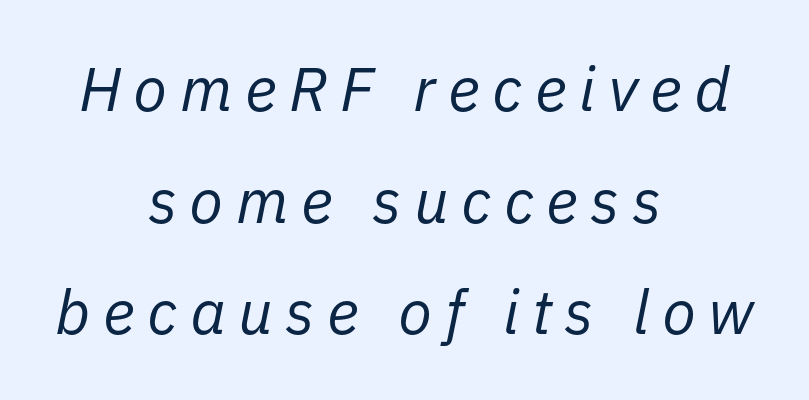
{"italic": "yes", "lean": "right", "slant_degrees": 11, "bold": "no", "weight": "regular", "width": "normal", "stroke_contrast": "low", "x_height": "medium", "monospaced": "no", "underline": "no", "align": "center", "line_spacing_ratio": 1.8, "letter_spacing": "wide", "letter_spacing_em": 0.2, "glyph_px": 62}
